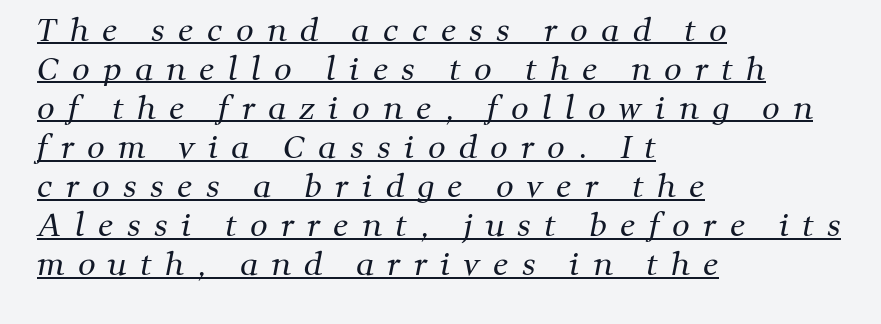
{"serif": "yes", "bold": "no", "weight": "regular", "width": "normal", "stroke_contrast": "medium", "x_height": "medium", "monospaced": "no", "underline": "yes", "align": "left", "line_spacing": "normal", "line_spacing_ratio": 1.26, "letter_spacing": "wide", "letter_spacing_em": 0.43, "glyph_px": 31}
